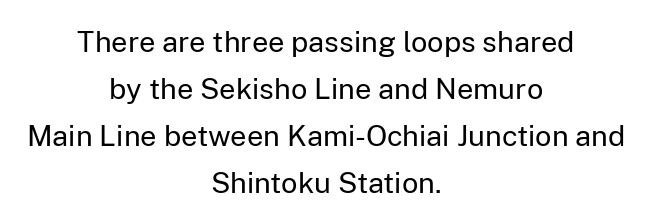
Q: Is the text bold? A: No.
Q: Is the text italic (slanted)? A: No, it is upright.
Q: Is the typeface a serif or a sans-serif typeface? A: Sans-serif.
Q: Is the text underlined? A: No.
Q: How is the paragraph aligned? A: Centered.
Q: Is the spacing between letters normal or unusually wide? A: Normal.
Q: Is the spacing between lines tight, normal or loose? A: Normal.
Q: Width (condensed, normal, or wide)? A: Normal.
Q: Stroke contrast? A: Low.
Q: x-height? A: Medium.
Q: Monospaced? A: No.
